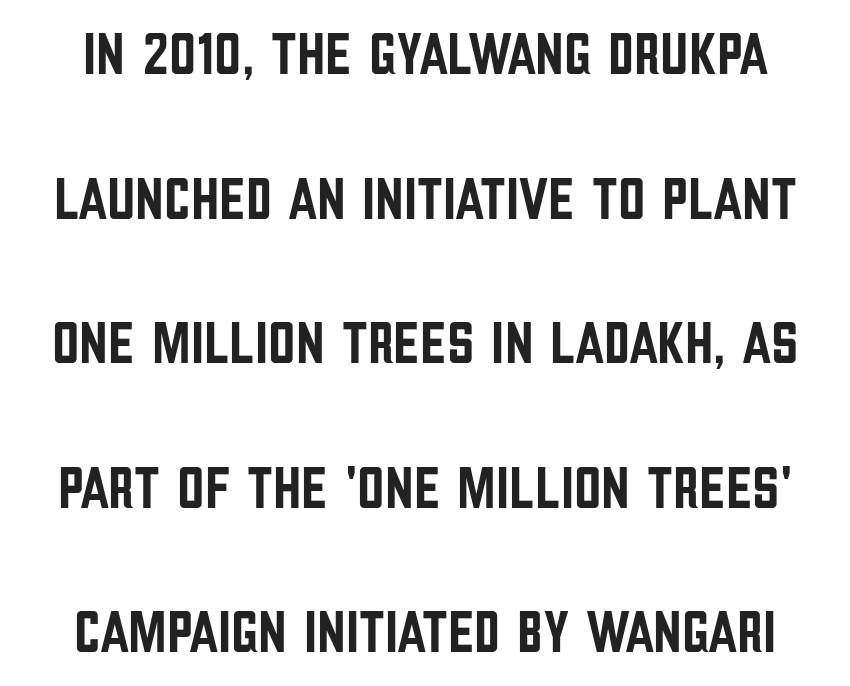
Q: Is the text italic (slanted)? A: No, it is upright.
Q: Is the typeface a serif or a sans-serif typeface? A: Sans-serif.
Q: Is the text underlined? A: No.
Q: Is the spacing between letters normal or unusually wide? A: Normal.
Q: Is the spacing between lines tight, normal or loose? A: Loose.
Q: Width (condensed, normal, or wide)? A: Condensed.
Q: Stroke contrast? A: Low.
Q: x-height? A: Large.
Q: Monospaced? A: No.
